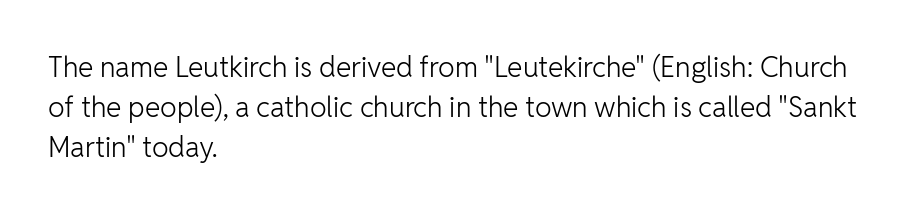
Q: Is the text bold? A: No.
Q: Is the text italic (slanted)? A: No, it is upright.
Q: Is the typeface a serif or a sans-serif typeface? A: Sans-serif.
Q: Is the text underlined? A: No.
Q: How is the paragraph aligned? A: Left-aligned.
Q: Is the spacing between letters normal or unusually wide? A: Normal.
Q: Is the spacing between lines tight, normal or loose? A: Normal.
Q: Width (condensed, normal, or wide)? A: Normal.
Q: Stroke contrast? A: Low.
Q: x-height? A: Medium.
Q: Monospaced? A: No.
